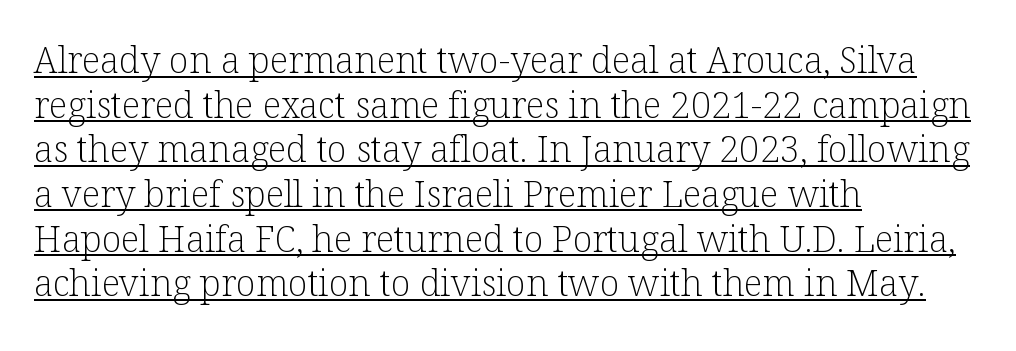
{"serif": "yes", "italic": "no", "bold": "no", "weight": "light", "width": "normal", "stroke_contrast": "low", "x_height": "medium", "monospaced": "no", "underline": "yes", "align": "left", "line_spacing_ratio": 1.24, "letter_spacing": "normal", "letter_spacing_em": 0.0, "glyph_px": 36}
